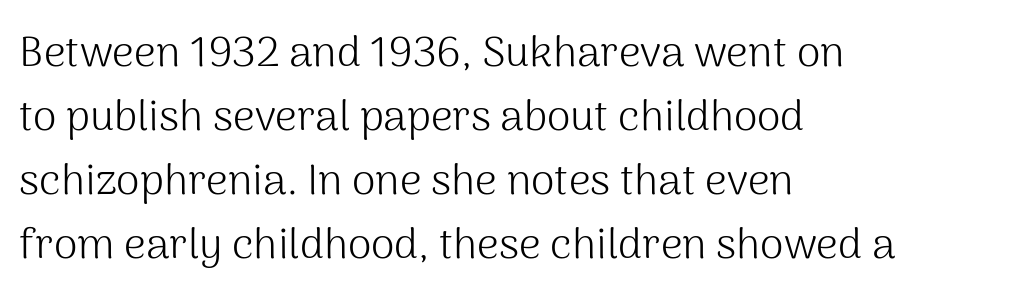
The image shows 43 px light sans-serif type, upright; set left-aligned, normal line spacing (1.49x), normal letter spacing, not underlined; medium stroke contrast and a medium x-height.
